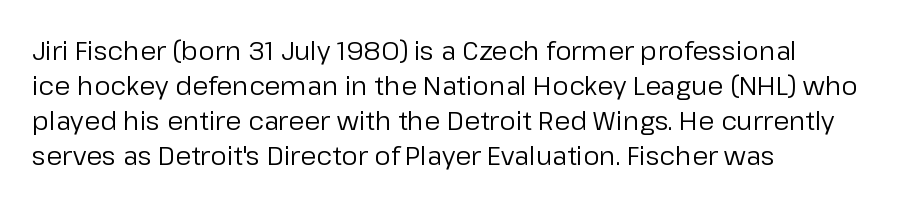
The image shows 26 px text type, upright; set left-aligned, normal line spacing (1.35x), normal letter spacing, not underlined.
